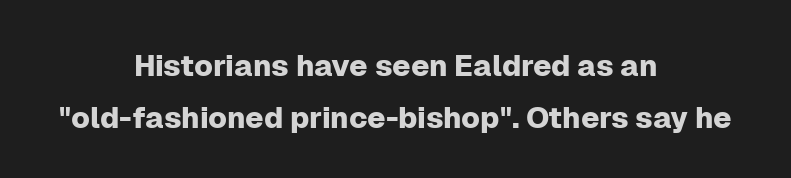
Q: Is the text italic (slanted)? A: No, it is upright.
Q: Is the typeface a serif or a sans-serif typeface? A: Sans-serif.
Q: Is the text underlined? A: No.
Q: How is the paragraph aligned? A: Centered.
Q: Is the spacing between letters normal or unusually wide? A: Normal.
Q: Width (condensed, normal, or wide)? A: Normal.
Q: Stroke contrast? A: Low.
Q: x-height? A: Medium.
Q: Monospaced? A: No.
